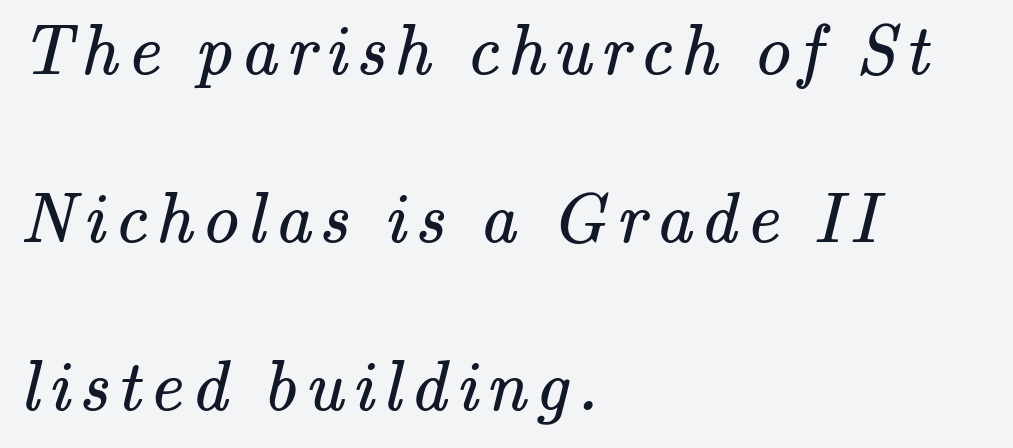
A typesetter would call this leading open, well beyond the default. Each row of text sits above clean, open space. Proportional: the letters do not fall into vertical columns. One-word summary of the alignment: left. Is this a heavy cut? Hardly; it is regular or lighter. Font category for this specimen: serif.
